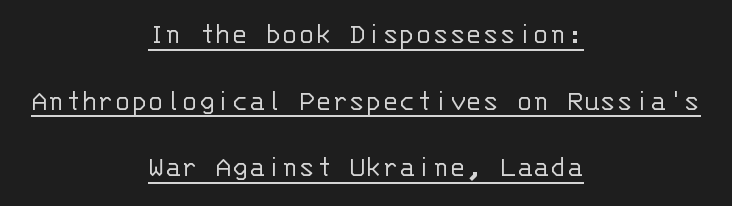
Leftover space on each line is divided equally before and after the words. The glyphs in this specimen are sans serif. Counters stay open thanks to moderate or lighter strokes. The rendering uses a large line-height, opening up the rows. Compared with typical body copy, the letter spacing here is the same.
